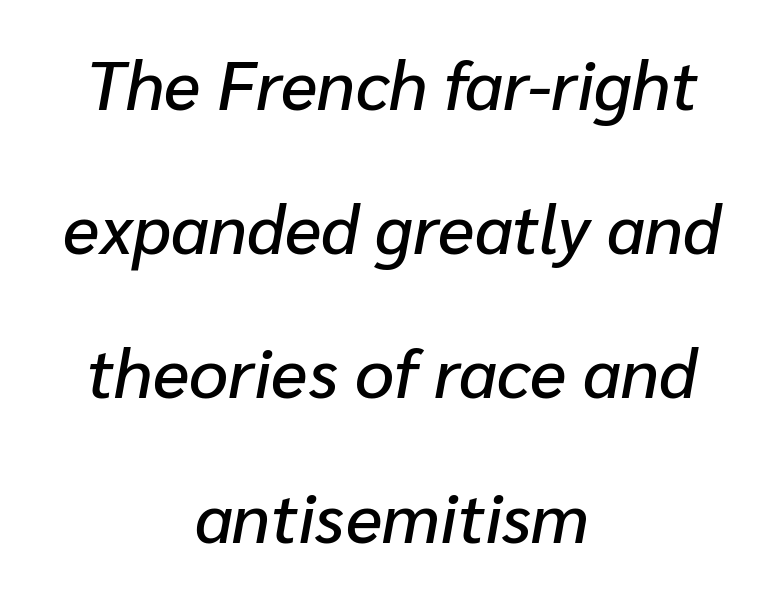
Here the designer chose a conventional face with non-uniform glyph widths. Posture: slanted. Teacher's note: observe the equal gaps on both sides — that is centered alignment. The line texture is even and compact thanks to regular tracking. The leading is generous, giving the passage an open texture.
